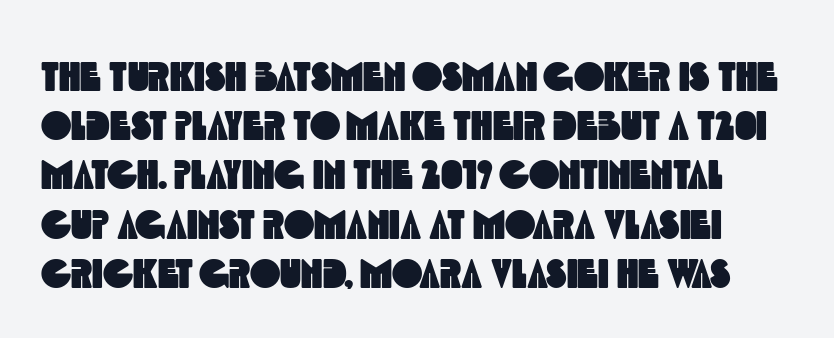
Caption: standard tracking, unaltered. Plain, unruled lines of type. Look at the bottom of the vertical strokes: they stop flat, with no serifs. Is this a fixed-width face? No — the glyphs have proportional, varying widths.
